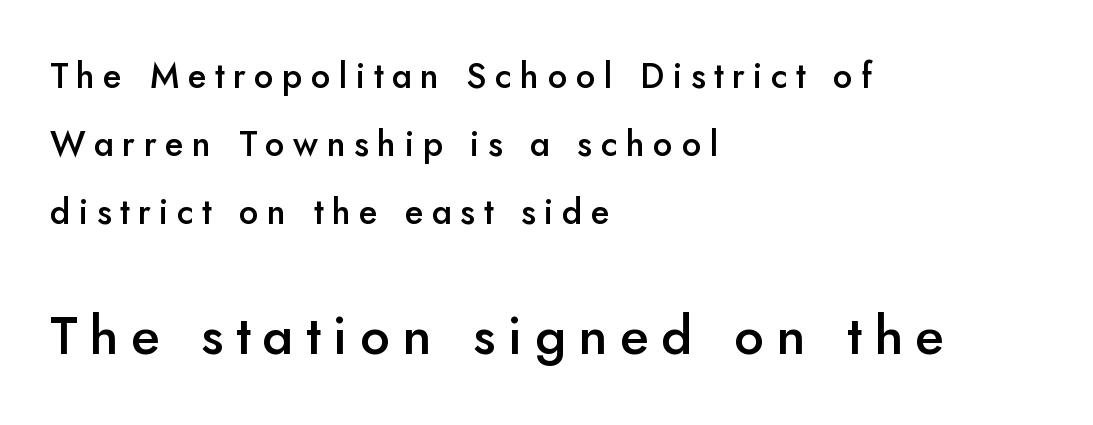
Block two is the big one; block one sits smaller above it. In terms of weight, the rendering is demibold, just under bold. Nobody drew a line under any word here. Stroke terminals: plain, sans-serif.
